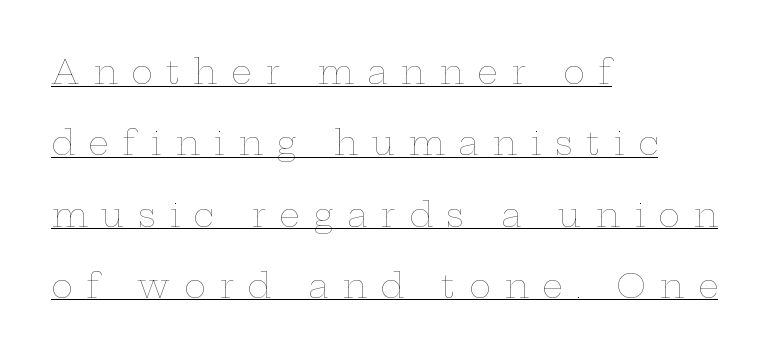
The image shows 33 px thin, wide type, upright; set left-aligned, loose line spacing (2.16x), unusually wide letter spacing (+0.41 em), underlined; low stroke contrast and a medium x-height.
